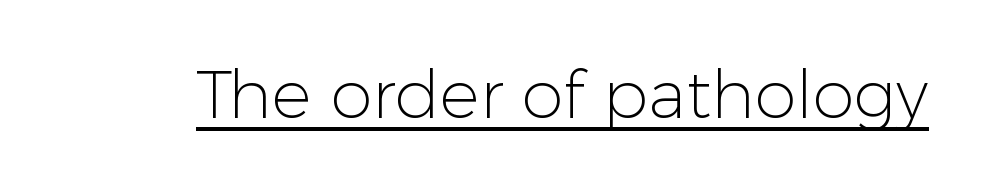
{"serif": "no", "italic": "no", "bold": "no", "weight": "light", "width": "normal", "stroke_contrast": "low", "x_height": "medium", "monospaced": "no", "underline": "yes", "letter_spacing": "normal", "letter_spacing_em": 0.0, "glyph_px": 67}
